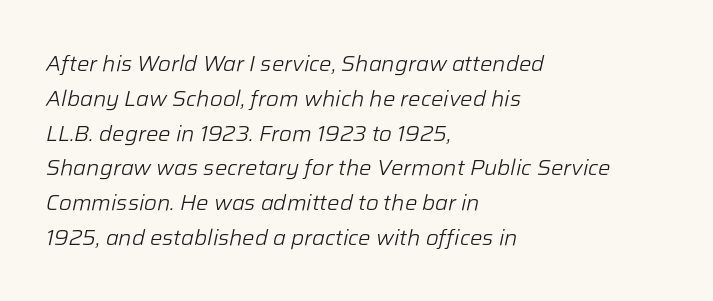
Italic? Definitely — the glyphs are oblique. Summary of weight: not heavy and not bold. Any mark beneath the type? The region is blank. Short and long lines alike share a common starting point at left.
